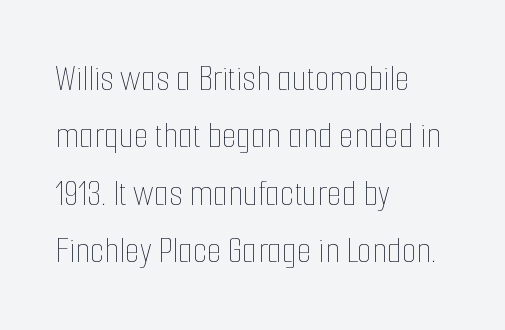
The image shows 38 px thin, condensed type, upright; set left-aligned, normal line spacing (1.51x), normal letter spacing, not underlined; low stroke contrast and a medium x-height.
